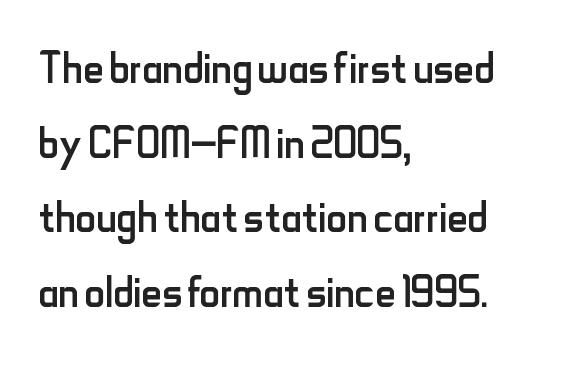
Q: Is the text bold? A: No.
Q: Is the text italic (slanted)? A: No, it is upright.
Q: Is the typeface a serif or a sans-serif typeface? A: Sans-serif.
Q: Is the text underlined? A: No.
Q: How is the paragraph aligned? A: Left-aligned.
Q: Is the spacing between letters normal or unusually wide? A: Normal.
Q: Is the spacing between lines tight, normal or loose? A: Normal.
Q: Width (condensed, normal, or wide)? A: Condensed.
Q: Stroke contrast? A: Low.
Q: x-height? A: Small.
Q: Monospaced? A: No.
